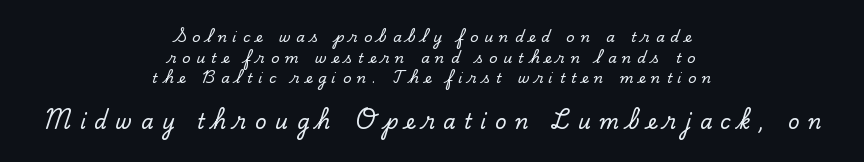
{"underline": "no", "align": "center", "line_spacing": "normal", "line_spacing_ratio": 1.47, "letter_spacing": "wide", "letter_spacing_em": 0.42, "larger_block": "second", "size_ratio": 1.43, "glyph_px": 20}
